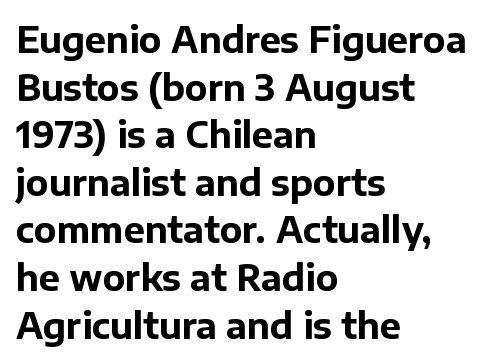
Q: Is the text bold? A: Yes.
Q: Is the text italic (slanted)? A: No, it is upright.
Q: Is the typeface a serif or a sans-serif typeface? A: Sans-serif.
Q: Is the text underlined? A: No.
Q: How is the paragraph aligned? A: Left-aligned.
Q: Is the spacing between letters normal or unusually wide? A: Normal.
Q: Is the spacing between lines tight, normal or loose? A: Normal.
Q: Width (condensed, normal, or wide)? A: Normal.
Q: Stroke contrast? A: Low.
Q: x-height? A: Medium.
Q: Monospaced? A: No.
